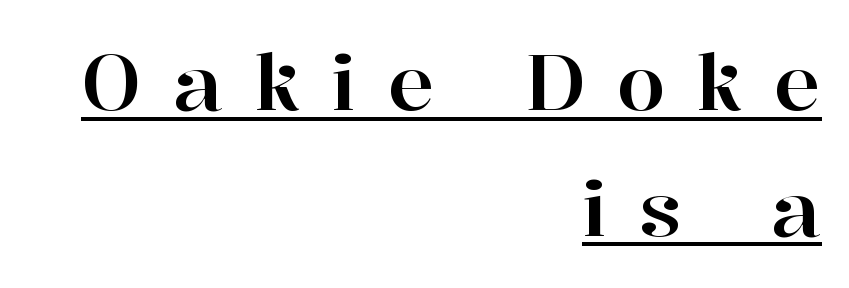
Yep, those are serifs on the letters. This sample has the flowing, uneven cadence of proportional lettering. Descenders here cross a horizontal rule under the line. Line spacing here is normal.
